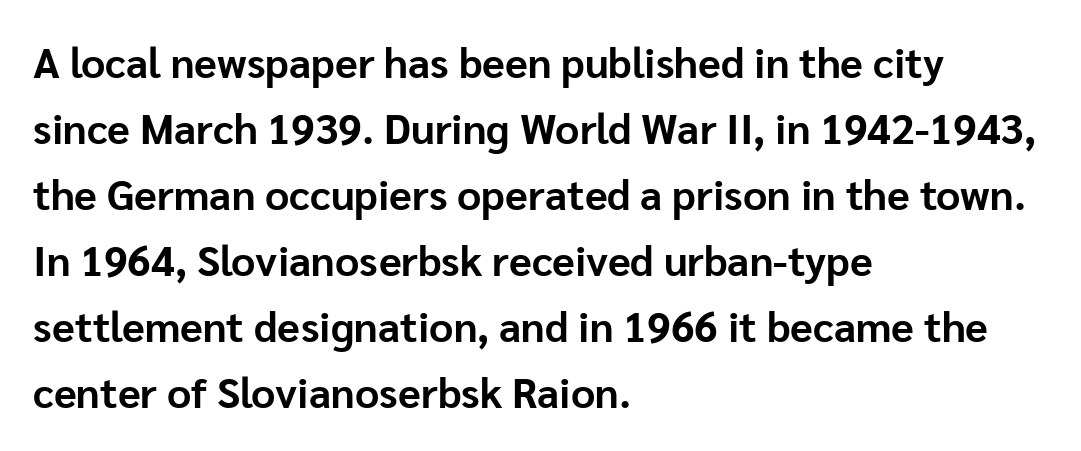
{"serif": "no", "italic": "no", "bold": "yes", "weight": "bold", "width": "normal", "stroke_contrast": "low", "x_height": "medium", "monospaced": "no", "underline": "no", "align": "left", "line_spacing": "normal", "line_spacing_ratio": 1.57, "letter_spacing": "normal", "letter_spacing_em": 0.0, "glyph_px": 42}
